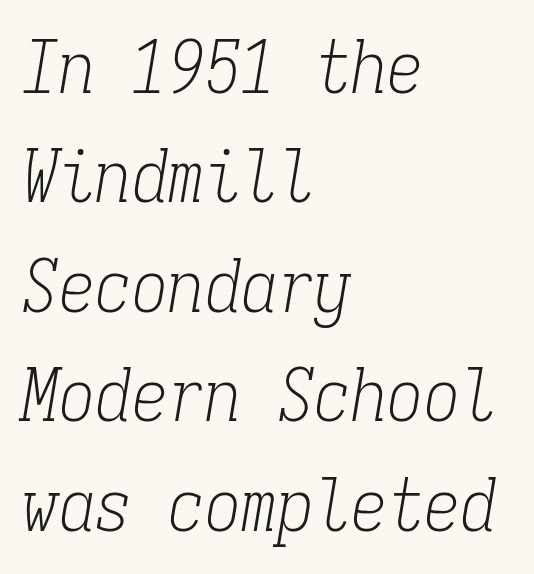
Q: Is the text bold? A: No.
Q: Is the text italic (slanted)? A: Yes, it leans right by about 9 degrees.
Q: Is the typeface a serif or a sans-serif typeface? A: Serif.
Q: Is the text underlined? A: No.
Q: How is the paragraph aligned? A: Left-aligned.
Q: Is the spacing between letters normal or unusually wide? A: Normal.
Q: Is the spacing between lines tight, normal or loose? A: Normal.
Q: Width (condensed, normal, or wide)? A: Condensed.
Q: Stroke contrast? A: Low.
Q: x-height? A: Medium.
Q: Monospaced? A: Yes.
